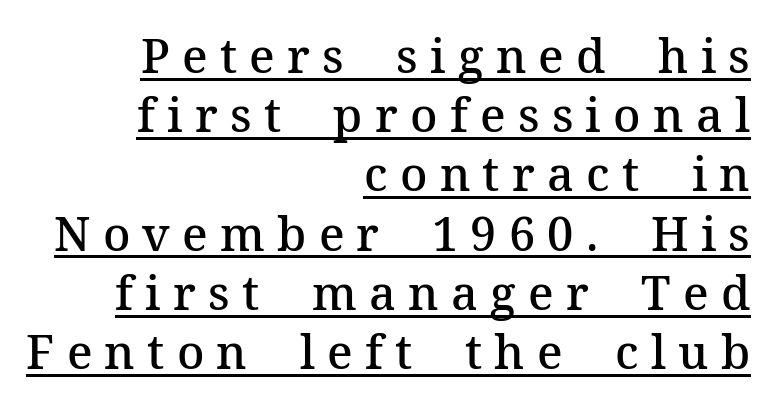
The image shows 47 px semibold serif type, upright; set right-aligned, normal line spacing (1.26x), unusually wide letter spacing (+0.26 em), underlined; medium stroke contrast and a medium x-height.
